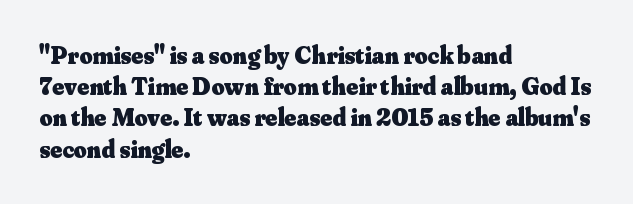
Caption: standard tracking, unaltered. Weight: bold. Line beginnings align vertically; line endings do not. The type sits square on the baseline with zero lean.
